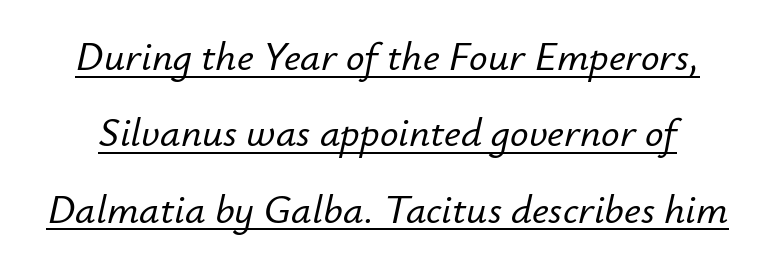
{"italic": "yes", "lean": "right", "slant_degrees": 12, "width": "normal", "stroke_contrast": "low", "x_height": "small", "monospaced": "no", "underline": "yes", "line_spacing_ratio": 1.86, "letter_spacing": "normal", "letter_spacing_em": 0.0, "glyph_px": 41}
